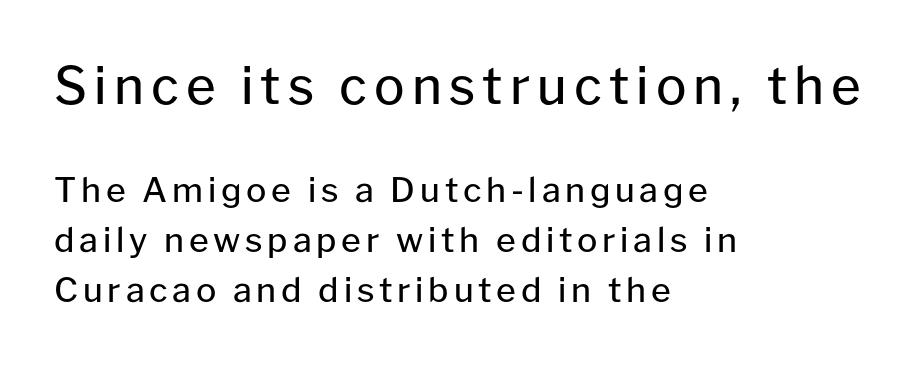
{"serif": "no", "italic": "no", "bold": "no", "weight": "regular", "width": "normal", "stroke_contrast": "low", "x_height": "medium", "monospaced": "no", "underline": "no", "align": "left", "line_spacing": "normal", "line_spacing_ratio": 1.46, "larger_block": "first", "size_ratio": 1.5, "glyph_px": 51}
